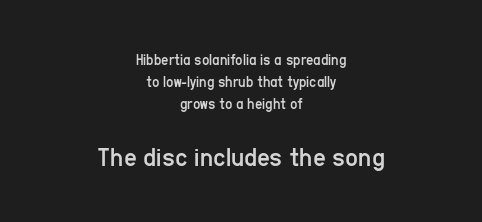
The glyphs in this specimen are sans serif. A typesetter would call this proportional, since set widths differ per character. The passage shown is not bold in any degree. Interline gaps are of average width in this sample.
